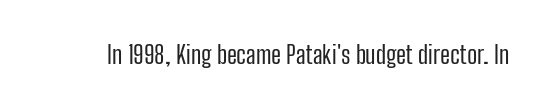
Q: Is the text bold? A: No.
Q: Is the text italic (slanted)? A: No, it is upright.
Q: Is the text underlined? A: No.
Q: Is the spacing between letters normal or unusually wide? A: Normal.
